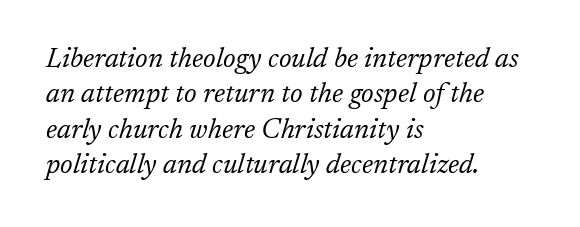
Q: Is the text bold? A: No.
Q: Is the text italic (slanted)? A: Yes, it leans right by about 17 degrees.
Q: Is the typeface a serif or a sans-serif typeface? A: Serif.
Q: Is the text underlined? A: No.
Q: How is the paragraph aligned? A: Left-aligned.
Q: Is the spacing between letters normal or unusually wide? A: Normal.
Q: Is the spacing between lines tight, normal or loose? A: Normal.
Q: Width (condensed, normal, or wide)? A: Normal.
Q: Stroke contrast? A: Low.
Q: x-height? A: Medium.
Q: Monospaced? A: No.
